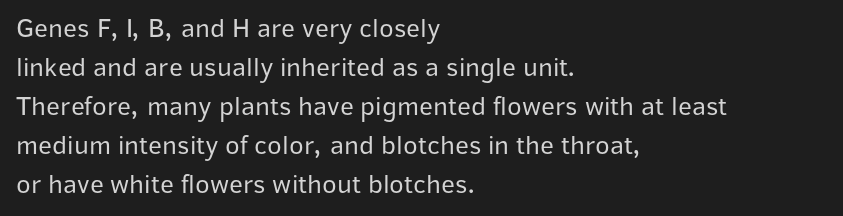
Nothing heavy about these letters — not bold at all. The block of text has a typical density, with ordinary space between rows. Posture: straight, roman, zero tilt. Quick note: underline off. The letterforms sit shoulder to shoulder at normal distance.
